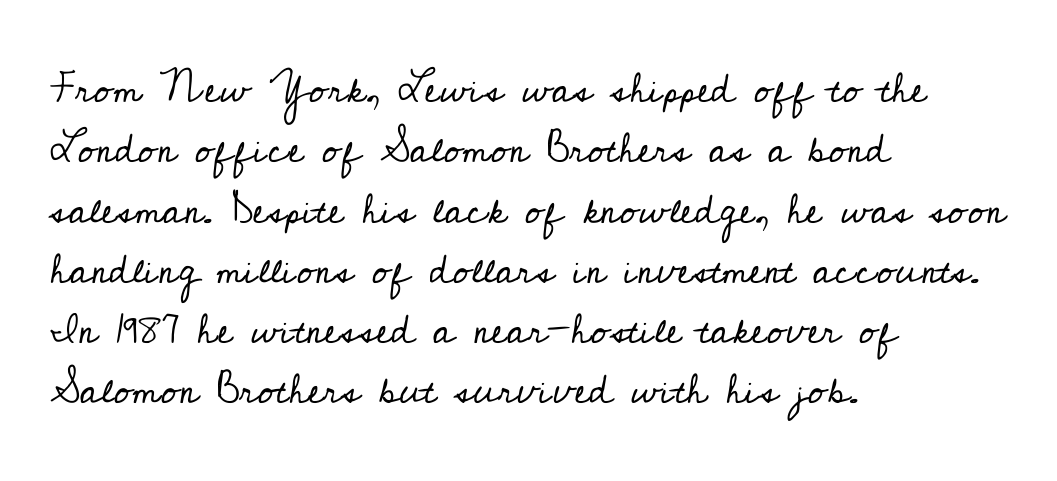
Leading: standard. The typesetting does not lean heavy: it is not bold. Nobody drew a line under any word here. Caption: multi-line text, flush left, ragged right.
